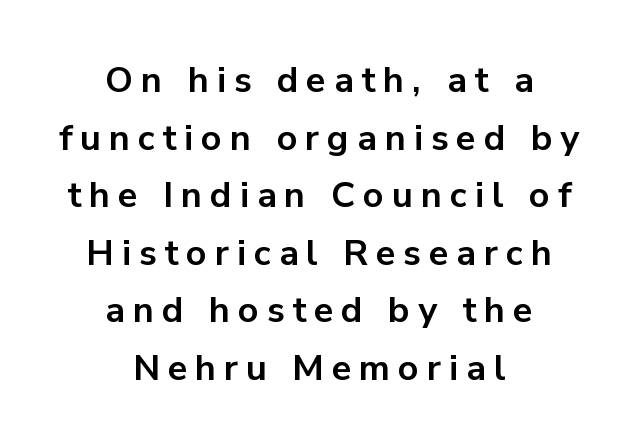
Think of a printed novel: that variable character pitch is what you see here. Line starts and ends both wander, symmetrically. Normally led — the rows are evenly, conventionally spaced. Descender tails drop into unmarked territory.
